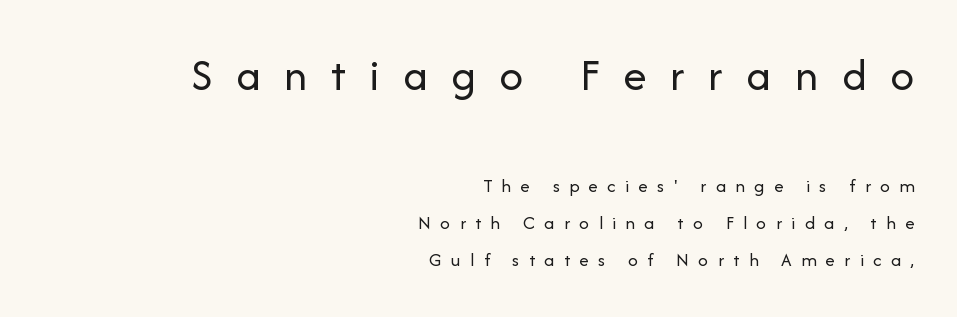
Font category for this specimen: sans-serif. The strokes carry an ordinary text weight at most. Look at the glyph heights: the upper group is clearly the bigger setting. A great deal of white space separates one row of letters from the next. The letters stand straight up with perfectly vertical stems.
